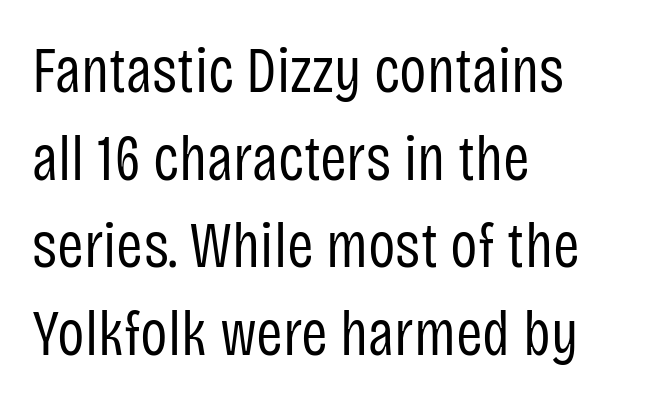
{"serif": "no", "italic": "no", "bold": "no", "weight": "regular", "width": "condensed", "stroke_contrast": "low", "x_height": "large", "monospaced": "no", "underline": "no", "align": "left", "line_spacing": "normal", "line_spacing_ratio": 1.37, "letter_spacing": "normal", "letter_spacing_em": 0.0, "glyph_px": 64}
